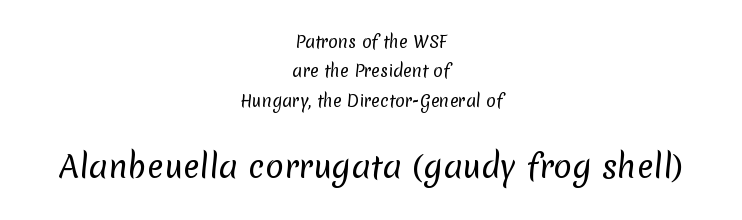
Q: Is the text bold? A: No.
Q: Is the typeface a serif or a sans-serif typeface? A: Sans-serif.
Q: Is the text underlined? A: No.
Q: How is the paragraph aligned? A: Centered.
Q: Is the spacing between letters normal or unusually wide? A: Normal.
Q: Which block of text is set in a larger size, the first (top) or the second (bottom)? A: The second (bottom) one.
Q: Width (condensed, normal, or wide)? A: Normal.
Q: Stroke contrast? A: Low.
Q: x-height? A: Medium.
Q: Monospaced? A: No.
